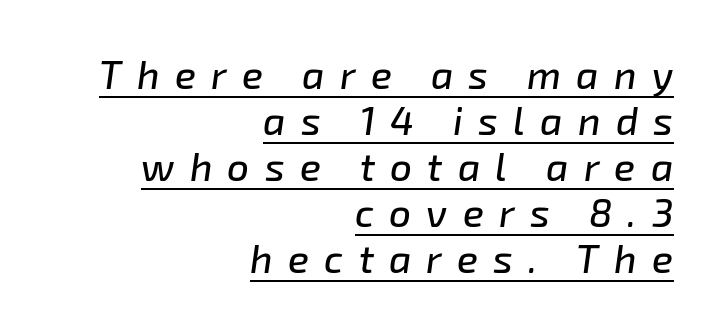
{"italic": "yes", "lean": "right", "slant_degrees": 8, "width": "normal", "stroke_contrast": "low", "x_height": "medium", "monospaced": "no", "underline": "yes", "align": "right", "line_spacing_ratio": 1.18, "letter_spacing": "wide", "letter_spacing_em": 0.39, "glyph_px": 39}
